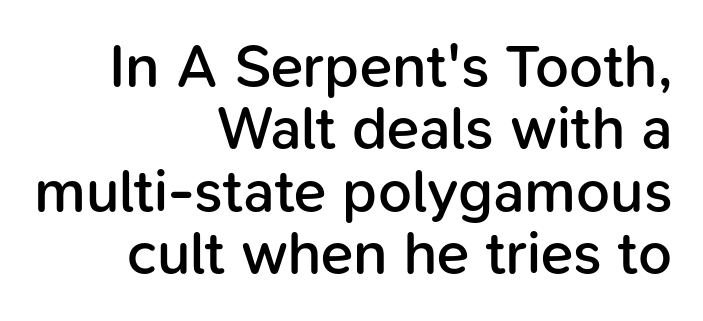
{"serif": "no", "italic": "no", "bold": "semi", "weight": "semibold", "width": "normal", "stroke_contrast": "low", "x_height": "medium", "monospaced": "no", "underline": "no", "align": "right", "line_spacing": "tight", "line_spacing_ratio": 1.04, "letter_spacing": "normal", "letter_spacing_em": 0.0, "glyph_px": 60}
